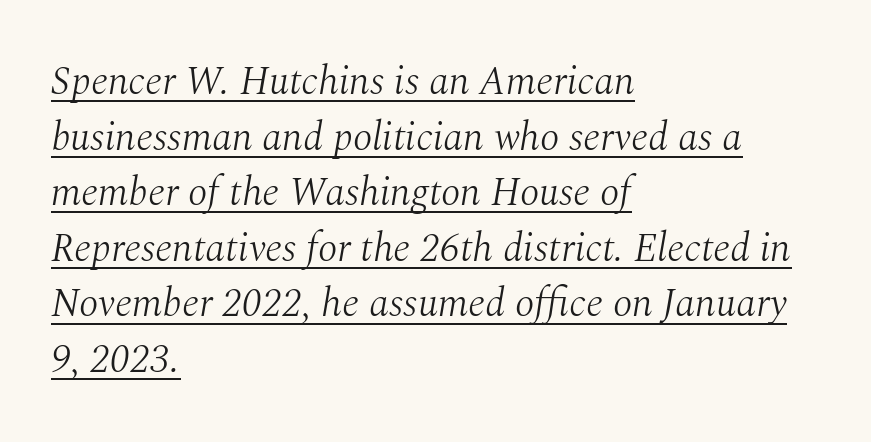
Q: Is the text bold? A: No.
Q: Is the text italic (slanted)? A: Yes, it leans right by about 10 degrees.
Q: Is the typeface a serif or a sans-serif typeface? A: Serif.
Q: Is the text underlined? A: Yes.
Q: How is the paragraph aligned? A: Left-aligned.
Q: Is the spacing between letters normal or unusually wide? A: Normal.
Q: Is the spacing between lines tight, normal or loose? A: Normal.
Q: Width (condensed, normal, or wide)? A: Normal.
Q: Stroke contrast? A: Medium.
Q: x-height? A: Medium.
Q: Monospaced? A: No.
